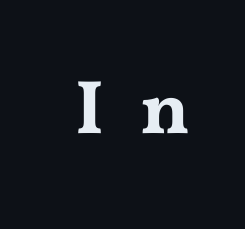
Here the designer chose a conventional face with non-uniform glyph widths. A serif font was chosen for this passage. Posture: upright roman. Honestly, the letter spacing is so wide it's the main thing you notice. The string is rendered with underlining switched off.
